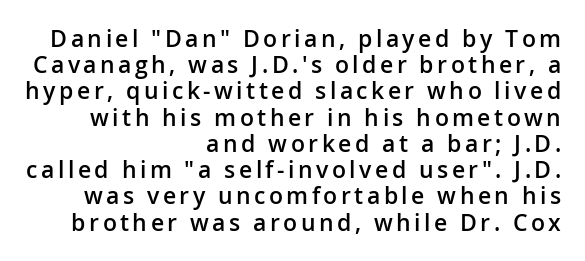
{"italic": "no", "bold": "semi", "underline": "no", "align": "right", "line_spacing": "tight", "line_spacing_ratio": 1.14, "glyph_px": 23}
